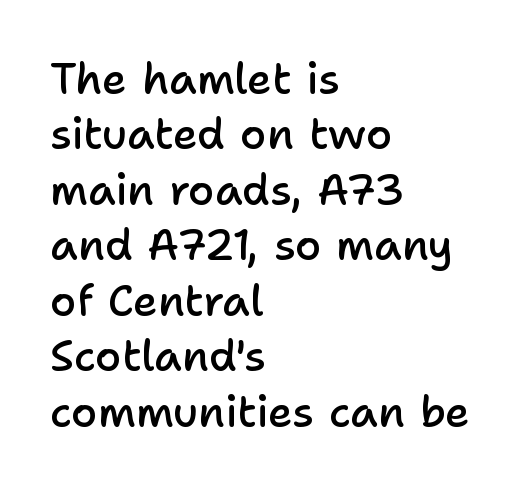
Q: Is the text bold? A: Semi-bold.
Q: Is the text italic (slanted)? A: No, it is upright.
Q: Is the typeface a serif or a sans-serif typeface? A: Sans-serif.
Q: Is the text underlined? A: No.
Q: How is the paragraph aligned? A: Left-aligned.
Q: Is the spacing between letters normal or unusually wide? A: Normal.
Q: Is the spacing between lines tight, normal or loose? A: Normal.
Q: Width (condensed, normal, or wide)? A: Normal.
Q: Stroke contrast? A: Low.
Q: x-height? A: Medium.
Q: Monospaced? A: No.
